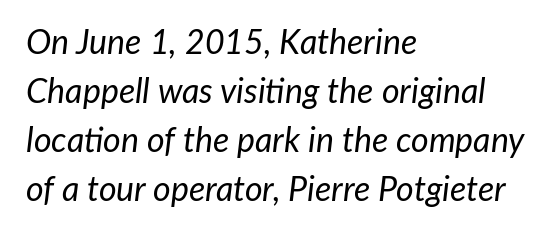
These lines are set flush left with a ragged right edge. This block has exactly the height ordinary leading produces. Here the designer chose a conventional face with non-uniform glyph widths. A typesetter would mark this as italic. Inter-character spacing is left at the font's built-in metrics. Weight: not bold — regular or lighter.
